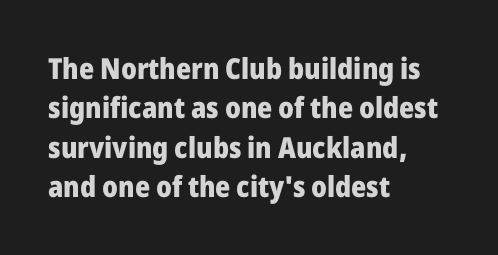
The image shows 29 px heavy sans-serif type, upright; set left-aligned, normal line spacing (1.36x), normal letter spacing, not underlined; low stroke contrast and a medium x-height.
